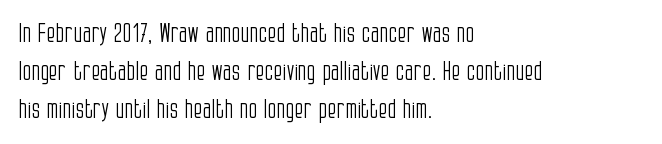
Q: Is the text bold? A: No.
Q: Is the text italic (slanted)? A: No, it is upright.
Q: Is the text underlined? A: No.
Q: How is the paragraph aligned? A: Left-aligned.
Q: Is the spacing between letters normal or unusually wide? A: Normal.
Q: Is the spacing between lines tight, normal or loose? A: Normal.
